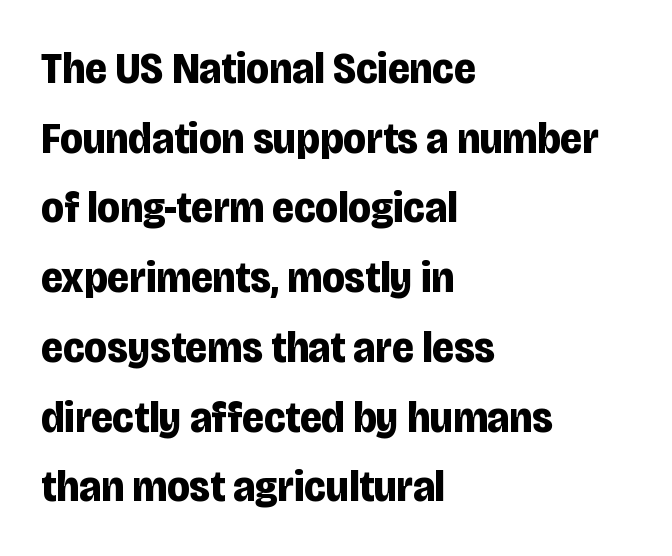
The image shows 45 px bold, condensed sans-serif type, upright; set left-aligned, normal line spacing (1.55x), normal letter spacing, not underlined; low stroke contrast and a large x-height.
